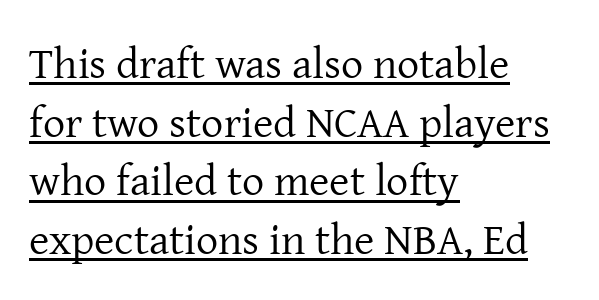
{"serif": "yes", "italic": "no", "bold": "no", "weight": "regular", "width": "normal", "stroke_contrast": "low", "x_height": "medium", "monospaced": "no", "underline": "yes", "align": "left", "line_spacing": "normal", "line_spacing_ratio": 1.33, "letter_spacing": "normal", "letter_spacing_em": 0.0, "glyph_px": 44}
